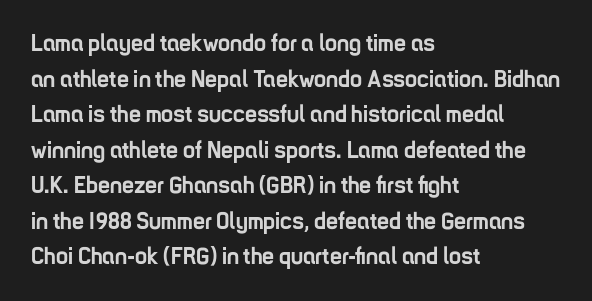
Q: Is the text bold? A: Yes.
Q: Is the text italic (slanted)? A: No, it is upright.
Q: Is the text underlined? A: No.
Q: How is the paragraph aligned? A: Left-aligned.
Q: Is the spacing between letters normal or unusually wide? A: Normal.
Q: Is the spacing between lines tight, normal or loose? A: Normal.
